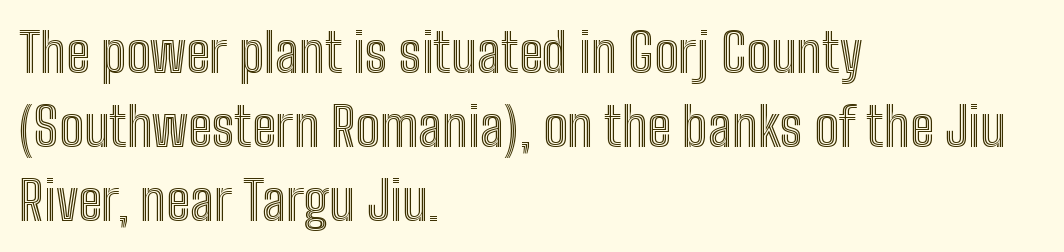
{"italic": "no", "width": "condensed", "x_height": "medium", "monospaced": "no", "underline": "no", "align": "left", "line_spacing": "normal", "line_spacing_ratio": 1.37, "letter_spacing": "normal", "letter_spacing_em": 0.0, "glyph_px": 54}
